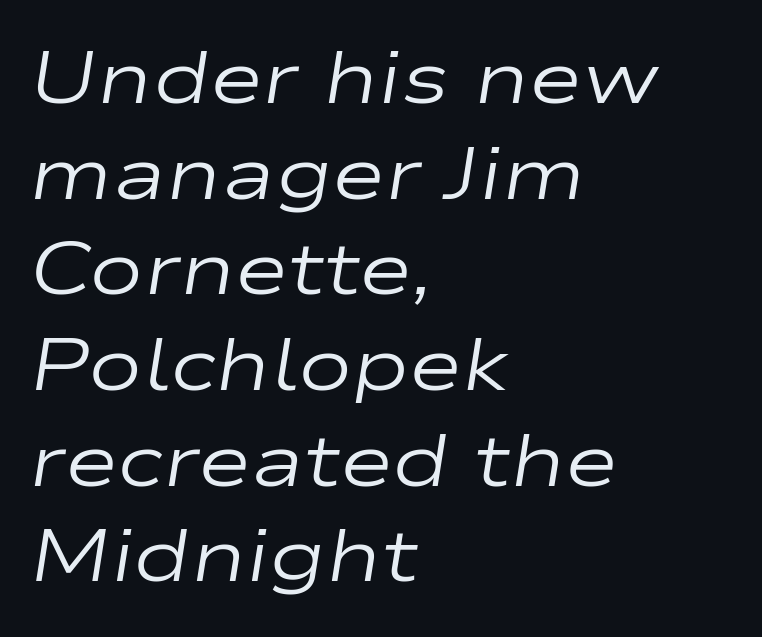
The image shows 73 px regular-weight, wide type, italic (leaning right); set left-aligned, normal line spacing (1.31x), normal letter spacing, not underlined; low stroke contrast and a medium x-height.
